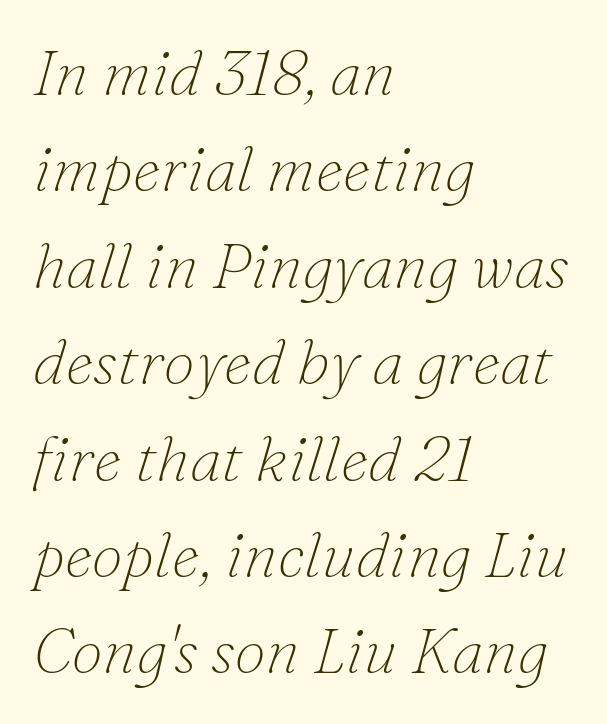
{"serif": "yes", "italic": "yes", "lean": "right", "slant_degrees": 16, "bold": "no", "weight": "thin", "width": "normal", "stroke_contrast": "low", "x_height": "small", "monospaced": "no", "underline": "no", "align": "left", "line_spacing": "normal", "line_spacing_ratio": 1.53, "letter_spacing": "normal", "letter_spacing_em": 0.0, "glyph_px": 63}
